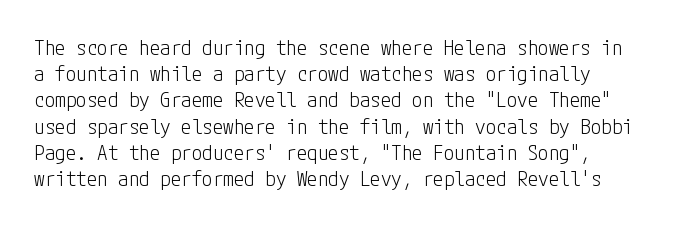
Q: Is the text bold? A: No.
Q: Is the text italic (slanted)? A: No, it is upright.
Q: Is the text underlined? A: No.
Q: Is the spacing between letters normal or unusually wide? A: Normal.
Q: Is the spacing between lines tight, normal or loose? A: Normal.
